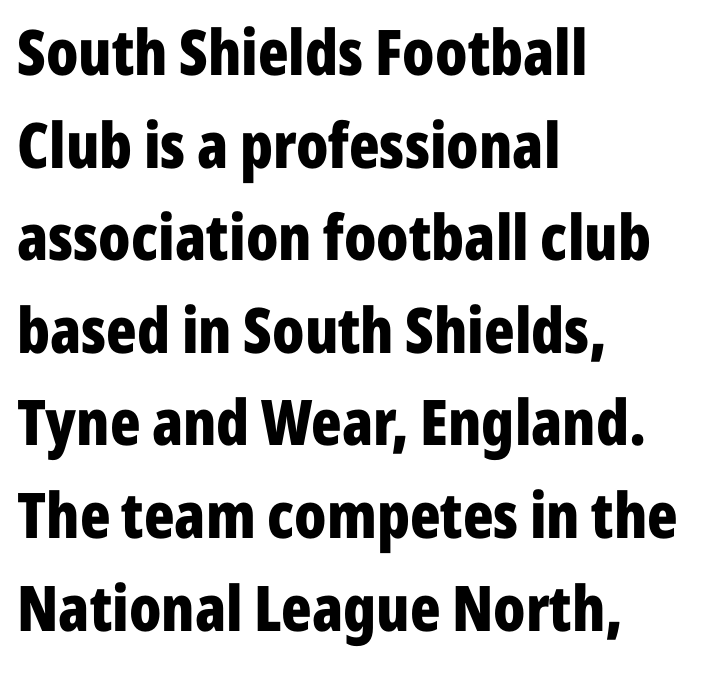
{"serif": "no", "italic": "no", "bold": "yes", "weight": "bold", "width": "condensed", "stroke_contrast": "low", "x_height": "medium", "monospaced": "no", "underline": "no", "align": "left", "line_spacing": "normal", "line_spacing_ratio": 1.47, "letter_spacing": "normal", "letter_spacing_em": 0.0, "glyph_px": 63}
